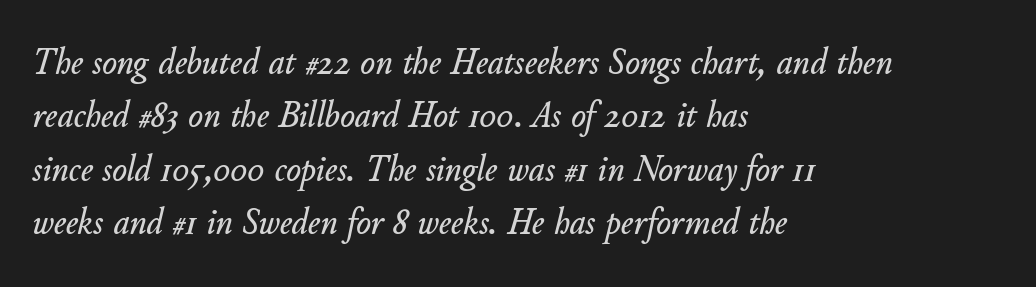
The rendering uses a moderate line-height, typical for paragraphs. Italic? Definitely — the glyphs are oblique. Short note: letters normally spaced. In CSS terms this would be text-align: left.
